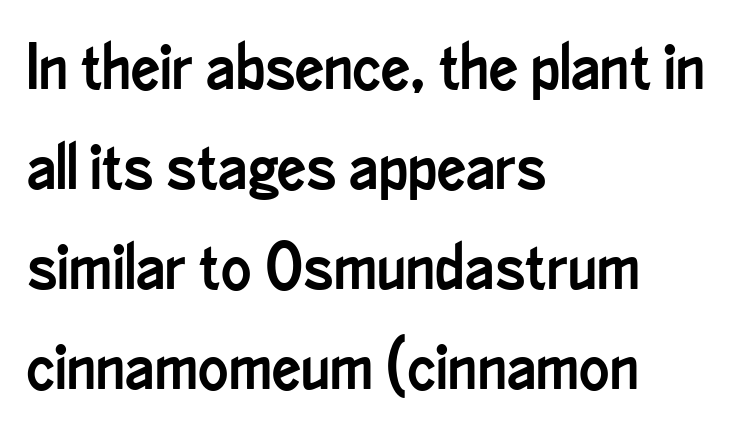
{"serif": "no", "italic": "no", "width": "condensed", "stroke_contrast": "low", "x_height": "small", "monospaced": "no", "underline": "no", "align": "left", "line_spacing": "normal", "line_spacing_ratio": 1.56, "letter_spacing": "normal", "letter_spacing_em": 0.0, "glyph_px": 64}
